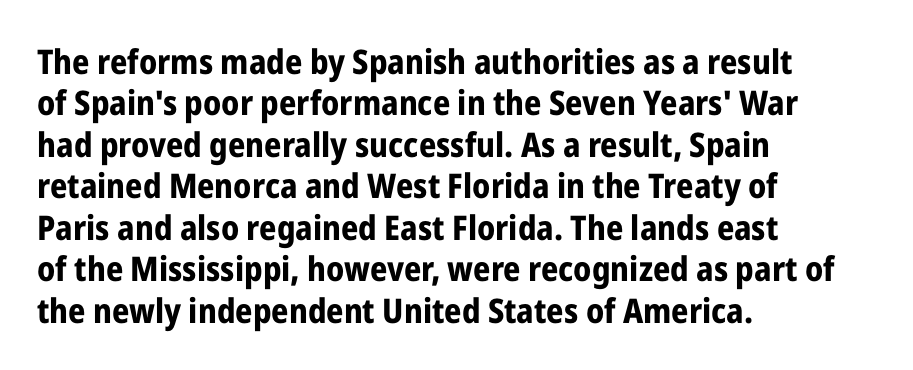
{"serif": "no", "italic": "no", "bold": "yes", "weight": "bold", "width": "condensed", "stroke_contrast": "low", "x_height": "medium", "monospaced": "no", "underline": "no", "align": "left", "line_spacing_ratio": 1.22, "letter_spacing": "normal", "letter_spacing_em": 0.0, "glyph_px": 34}
